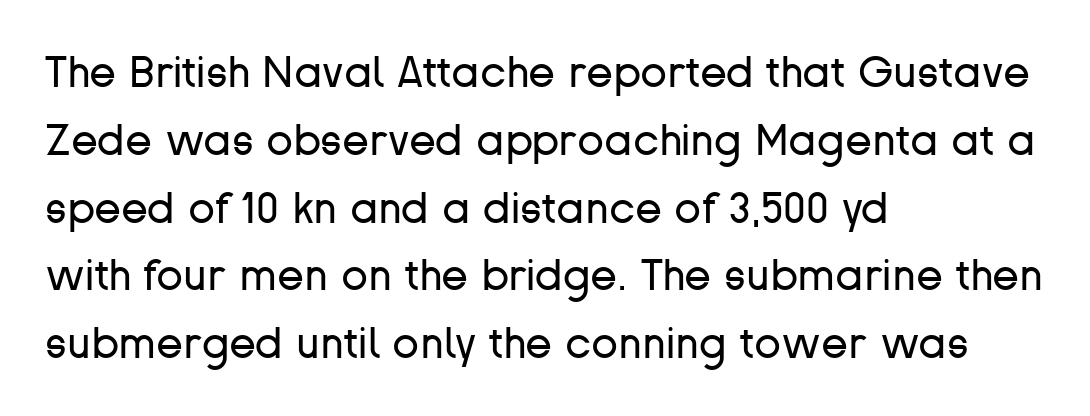
The image shows 44 px regular-weight sans-serif type, upright; set left-aligned, normal line spacing (1.54x), normal letter spacing, not underlined; low stroke contrast and a medium x-height.
